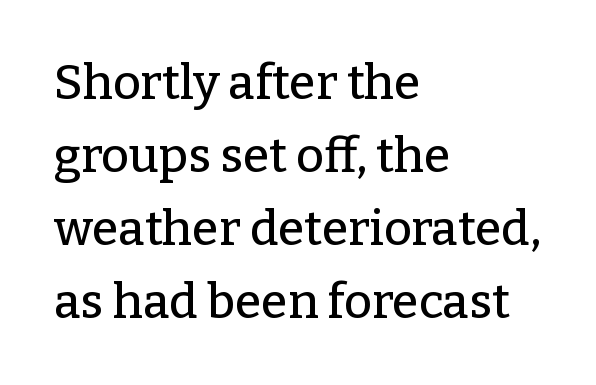
The image shows 48 px serif type, upright; set left-aligned, normal line spacing (1.52x), normal letter spacing, not underlined; low stroke contrast and a medium x-height.
